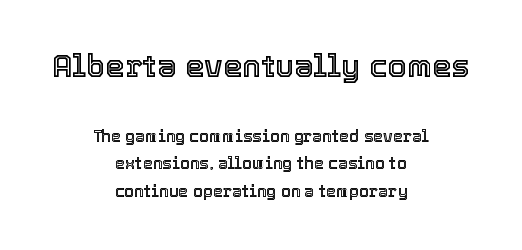
Descender tails drop into unmarked territory. A typesetter would call this proportional, since set widths differ per character. The letterforms sit shoulder to shoulder at normal distance. The initial chunk of copy outweighs the following chunk in type size. Do the letters lean? They stand straight.
